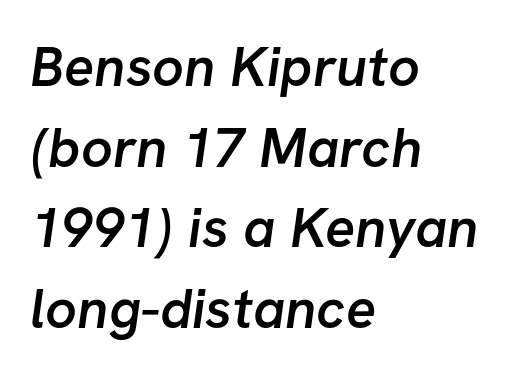
Q: Is the text bold? A: Semi-bold.
Q: Is the typeface a serif or a sans-serif typeface? A: Sans-serif.
Q: Is the text underlined? A: No.
Q: How is the paragraph aligned? A: Left-aligned.
Q: Is the spacing between letters normal or unusually wide? A: Normal.
Q: Is the spacing between lines tight, normal or loose? A: Normal.
Q: Width (condensed, normal, or wide)? A: Normal.
Q: Stroke contrast? A: Low.
Q: x-height? A: Medium.
Q: Monospaced? A: No.
